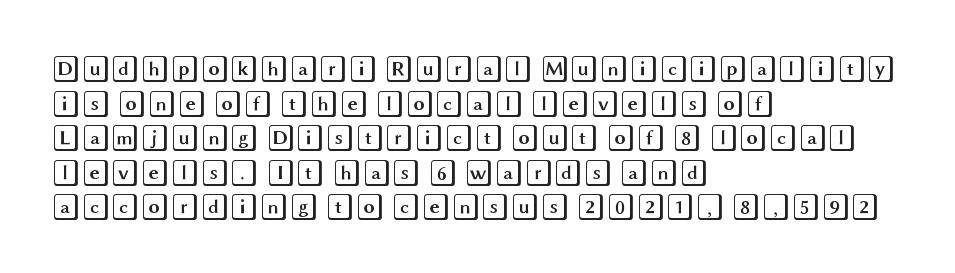
The image shows 27 px text type, upright; set left-aligned, normal line spacing (1.28x), normal letter spacing, not underlined.
